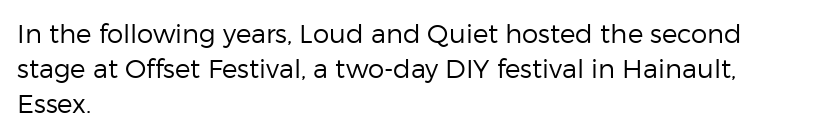
Q: Is the text bold? A: No.
Q: Is the text italic (slanted)? A: No, it is upright.
Q: Is the text underlined? A: No.
Q: How is the paragraph aligned? A: Left-aligned.
Q: Is the spacing between letters normal or unusually wide? A: Normal.
Q: Is the spacing between lines tight, normal or loose? A: Normal.
